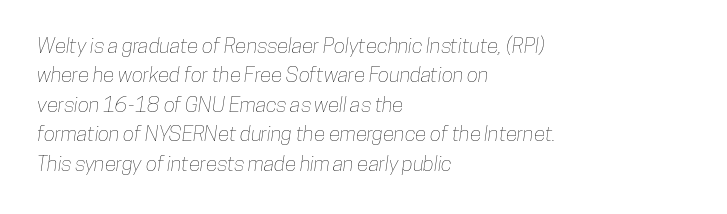
Check under the words: just untouched page. In terms of leading, this rendering sits right in the middle. The text block is weighted toward the left margin, trailing off unevenly rightward. Short note: letters normally spaced.
